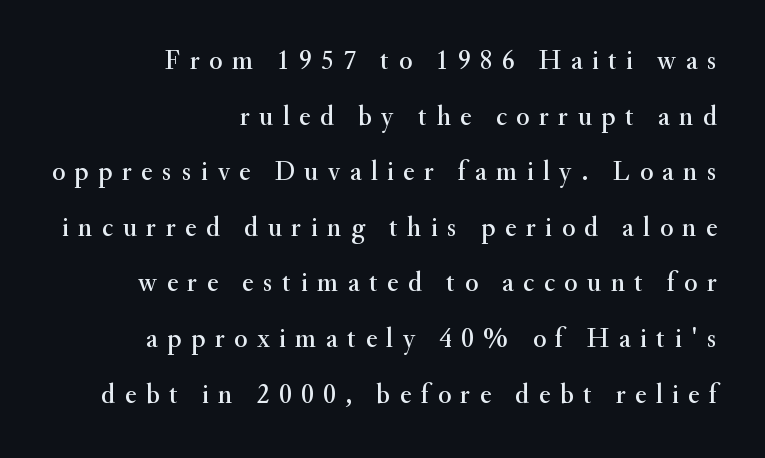
The image shows 27 px text type, upright; set right-aligned, loose line spacing (2.06x), unusually wide letter spacing (+0.35 em), not underlined.
